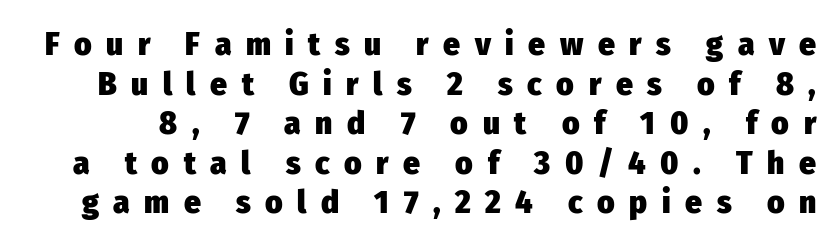
{"serif": "no", "italic": "no", "bold": "yes", "weight": "heavy", "width": "condensed", "stroke_contrast": "low", "x_height": "medium", "monospaced": "no", "underline": "no", "line_spacing_ratio": 1.2, "letter_spacing": "wide", "letter_spacing_em": 0.44, "glyph_px": 33}
